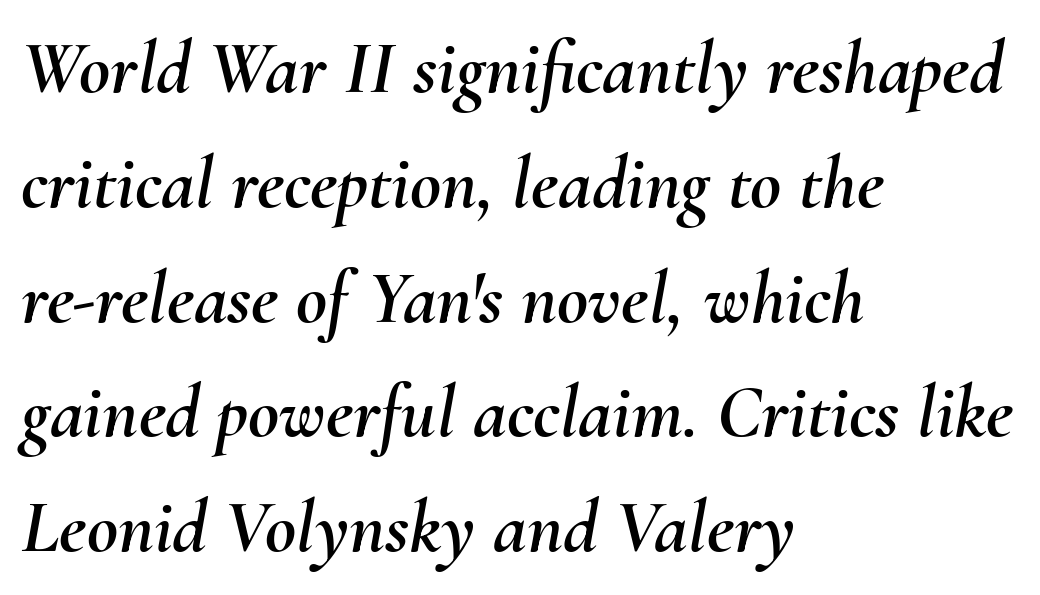
{"italic": "yes", "lean": "right", "slant_degrees": 10, "width": "normal", "stroke_contrast": "medium", "x_height": "small", "monospaced": "no", "underline": "no", "align": "left", "line_spacing": "normal", "line_spacing_ratio": 1.51, "letter_spacing": "normal", "letter_spacing_em": 0.0, "glyph_px": 76}
